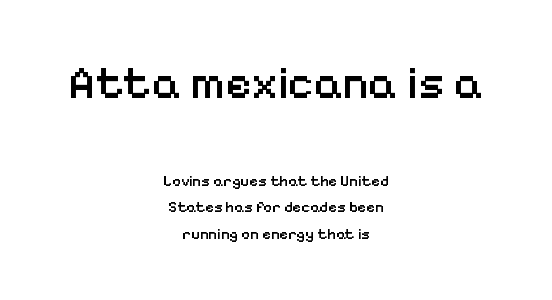
Q: Is the text bold? A: Semi-bold.
Q: Is the text italic (slanted)? A: No, it is upright.
Q: Is the typeface a serif or a sans-serif typeface? A: Sans-serif.
Q: Is the text underlined? A: No.
Q: How is the paragraph aligned? A: Centered.
Q: Is the spacing between letters normal or unusually wide? A: Normal.
Q: Which block of text is set in a larger size, the first (top) or the second (bottom)? A: The first (top) one.
Q: Width (condensed, normal, or wide)? A: Normal.
Q: Stroke contrast? A: Low.
Q: x-height? A: Medium.
Q: Monospaced? A: No.
